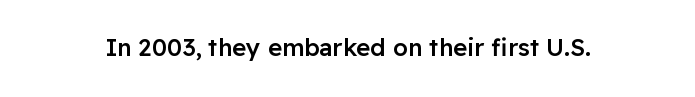
The image shows 24 px text type, upright; set normal letter spacing, not underlined.
